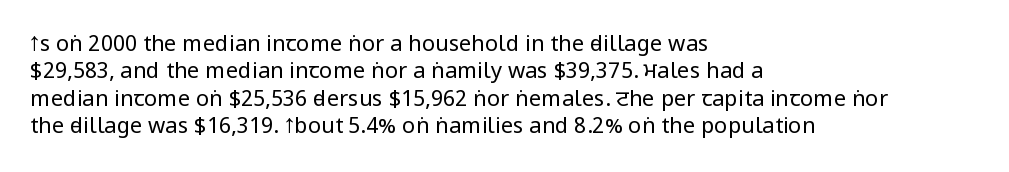
Rendered with straight, roman letterforms. Weight: not bold — regular or lighter. Words appear dense and cohesive because spacing is normal. Horizontal alignment here is leftward, the default for most running prose. A clean baseline with only descenders dipping below it.
